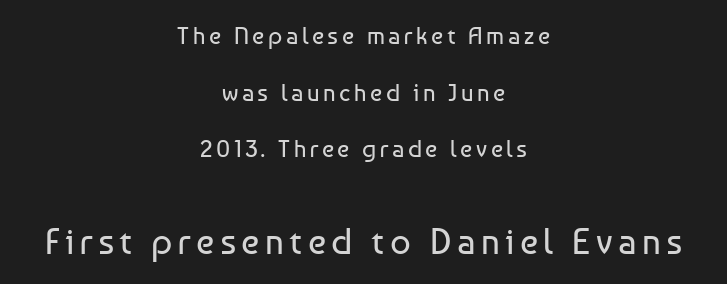
{"serif": "no", "italic": "no", "bold": "no", "weight": "regular", "width": "normal", "stroke_contrast": "low", "x_height": "medium", "monospaced": "no", "underline": "no", "align": "center", "line_spacing": "loose", "line_spacing_ratio": 2.36, "larger_block": "second", "size_ratio": 1.5, "glyph_px": 36}
